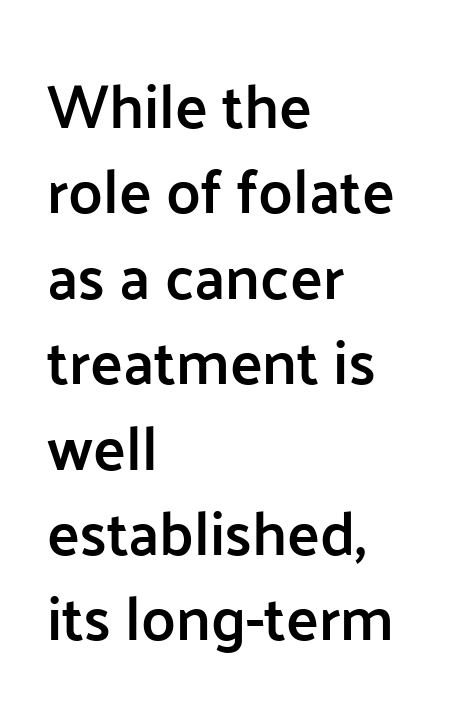
Stroke terminals: plain, sans-serif. Layout note: lines flush left. Each letter keeps its own natural width here, so spacing adapts to shape. Nobody drew a line under any word here. Vertical spacing — default.
